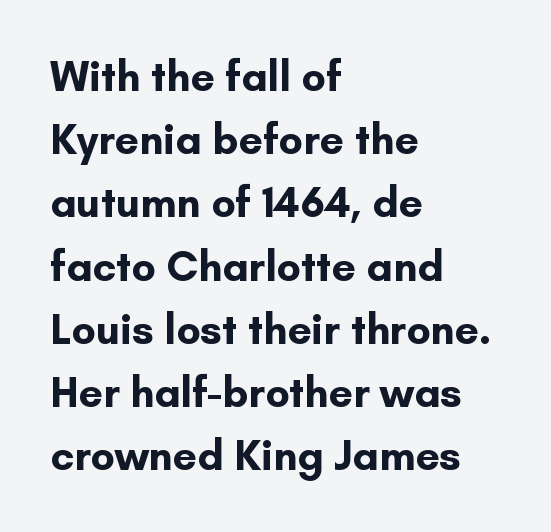
The image shows 43 px bold sans-serif type, upright; set left-aligned, normal line spacing (1.47x), normal letter spacing, not underlined; low stroke contrast and a small x-height.
